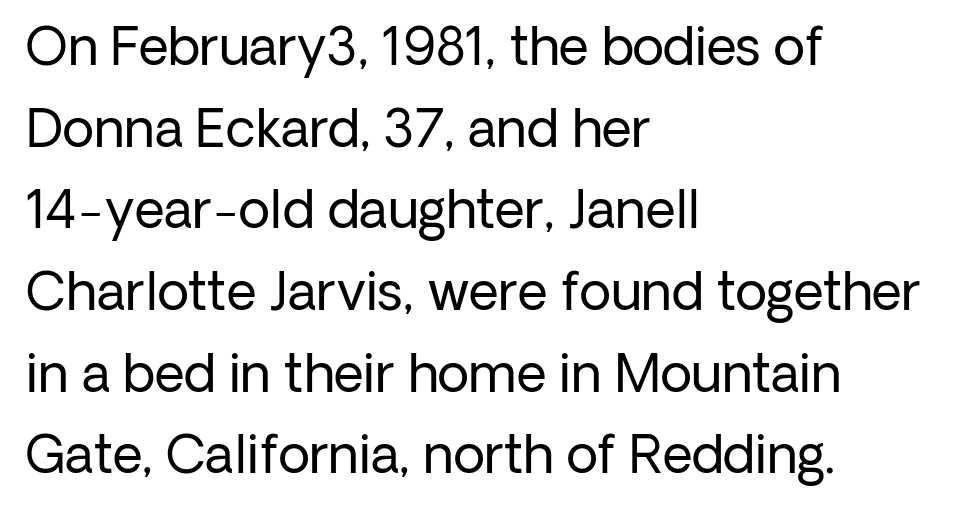
Q: Is the text bold? A: No.
Q: Is the text italic (slanted)? A: No, it is upright.
Q: Is the typeface a serif or a sans-serif typeface? A: Sans-serif.
Q: Is the text underlined? A: No.
Q: How is the paragraph aligned? A: Left-aligned.
Q: Is the spacing between letters normal or unusually wide? A: Normal.
Q: Is the spacing between lines tight, normal or loose? A: Normal.
Q: Width (condensed, normal, or wide)? A: Normal.
Q: Stroke contrast? A: Low.
Q: x-height? A: Medium.
Q: Monospaced? A: No.
